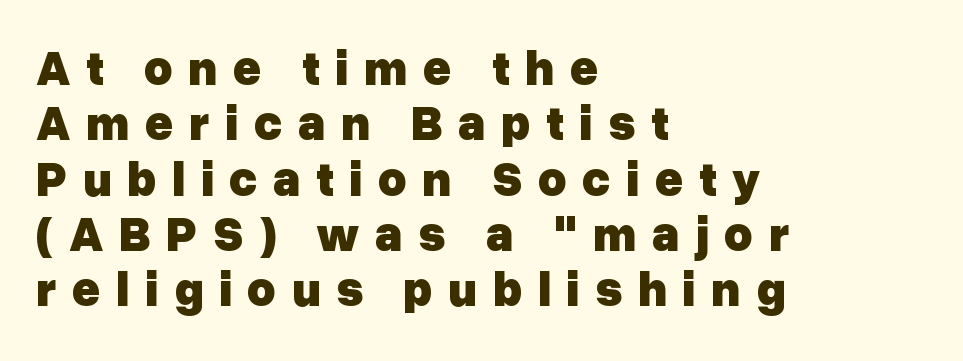
The image shows 49 px heavy sans-serif type, upright; set left-aligned, tight line spacing (1.13x), unusually wide letter spacing (+0.31 em), not underlined; low stroke contrast and a medium x-height.
